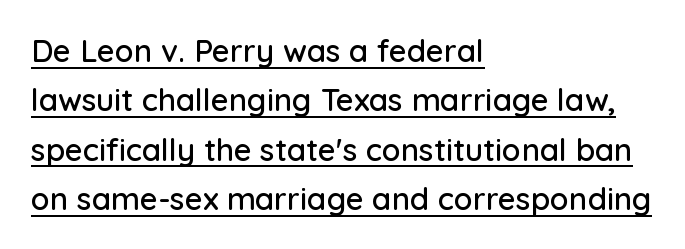
The rendering uses the underline text-decoration. The typography opts for an upright posture over an oblique one. Regarding serifs, this sample does without them. Typeset ragged right — the left edge is the straight one.
